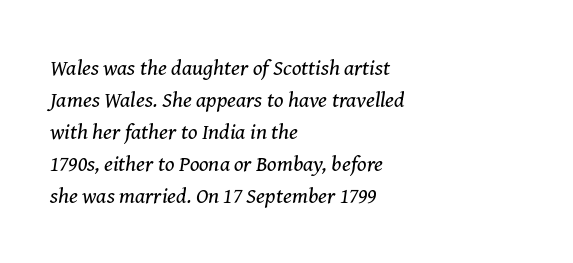
Q: Is the text bold? A: No.
Q: Is the text italic (slanted)? A: Yes, it leans right by about 8 degrees.
Q: Is the text underlined? A: No.
Q: How is the paragraph aligned? A: Left-aligned.
Q: Is the spacing between letters normal or unusually wide? A: Normal.
Q: Is the spacing between lines tight, normal or loose? A: Normal.
